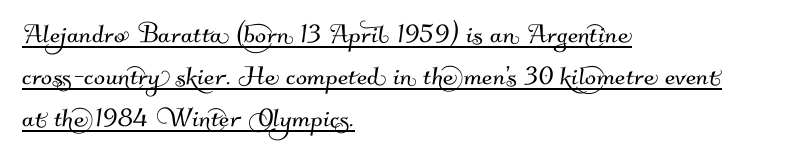
The image shows 33 px sans-serif type; set left-aligned, normal line spacing (1.27x), normal letter spacing, underlined; medium stroke contrast and a small x-height.
